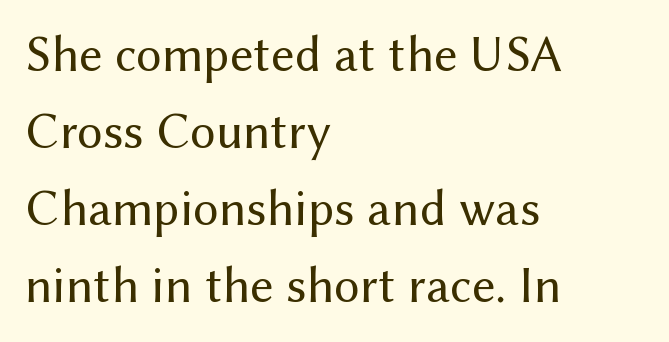
{"serif": "no", "italic": "no", "bold": "no", "weight": "regular", "width": "normal", "stroke_contrast": "medium", "x_height": "medium", "monospaced": "no", "underline": "no", "align": "left", "line_spacing": "normal", "line_spacing_ratio": 1.51, "letter_spacing": "normal", "letter_spacing_em": 0.0, "glyph_px": 51}
